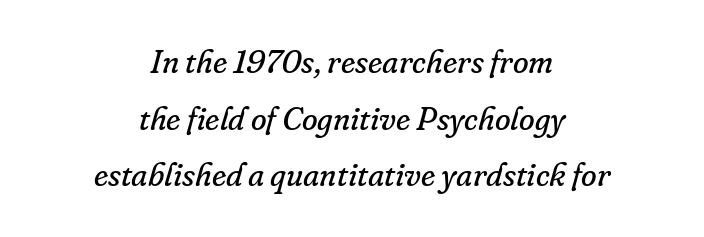
The image shows 32 px regular-weight serif type, italic (leaning right); set centered, line spacing 1.77x, normal letter spacing, not underlined; low stroke contrast and a small x-height.
